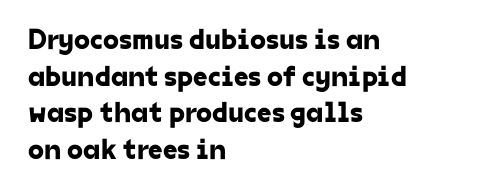
You can tell from the bare stems that sans-serif type was used. Layout note: lines flush left. Here the designer chose a conventional face with non-uniform glyph widths. Letter spacing: default. The space directly below the letters is spotless.
